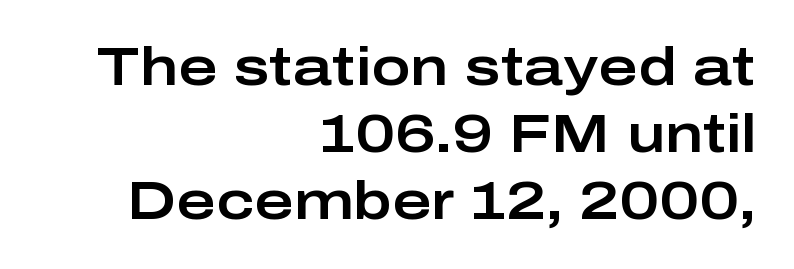
Q: Is the text italic (slanted)? A: No, it is upright.
Q: Is the typeface a serif or a sans-serif typeface? A: Sans-serif.
Q: Is the text underlined? A: No.
Q: How is the paragraph aligned? A: Right-aligned.
Q: Is the spacing between letters normal or unusually wide? A: Normal.
Q: Is the spacing between lines tight, normal or loose? A: Normal.
Q: Width (condensed, normal, or wide)? A: Wide.
Q: Stroke contrast? A: Low.
Q: x-height? A: Medium.
Q: Monospaced? A: No.
